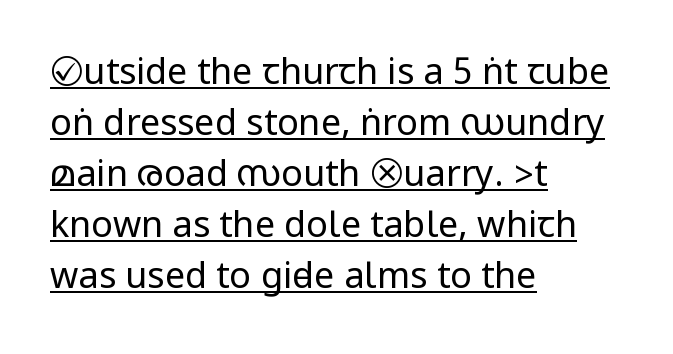
Q: Is the text bold? A: No.
Q: Is the text italic (slanted)? A: No, it is upright.
Q: Is the typeface a serif or a sans-serif typeface? A: Sans-serif.
Q: Is the text underlined? A: Yes.
Q: How is the paragraph aligned? A: Left-aligned.
Q: Is the spacing between letters normal or unusually wide? A: Normal.
Q: Is the spacing between lines tight, normal or loose? A: Normal.
Q: Width (condensed, normal, or wide)? A: Condensed.
Q: Stroke contrast? A: Low.
